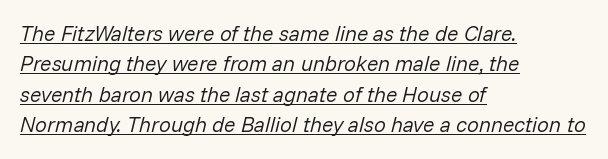
Q: Is the text bold? A: No.
Q: Is the text italic (slanted)? A: Yes, it leans right by about 14 degrees.
Q: Is the text underlined? A: Yes.
Q: How is the paragraph aligned? A: Left-aligned.
Q: Is the spacing between letters normal or unusually wide? A: Normal.
Q: Is the spacing between lines tight, normal or loose? A: Normal.
